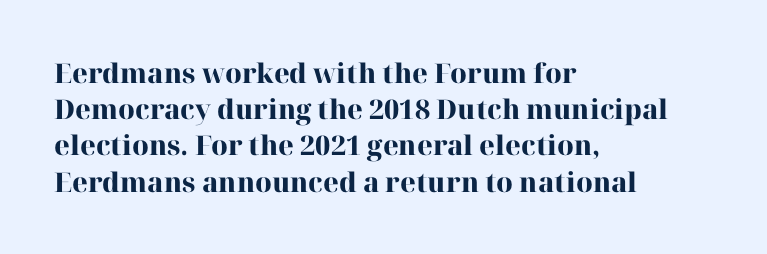
Q: Is the text bold? A: Yes.
Q: Is the text italic (slanted)? A: No, it is upright.
Q: Is the text underlined? A: No.
Q: How is the paragraph aligned? A: Left-aligned.
Q: Is the spacing between letters normal or unusually wide? A: Normal.
Q: Is the spacing between lines tight, normal or loose? A: Normal.
